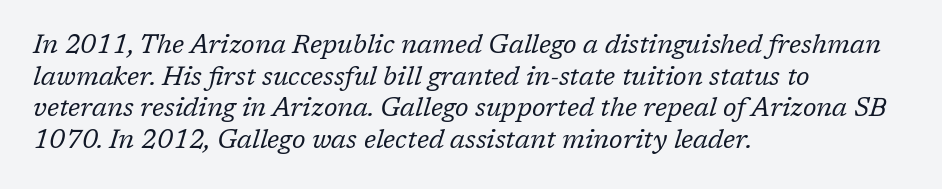
Inter-character spacing is left at the font's built-in metrics. Teacher's note: observe the even left margin — that is flush-left alignment. The words here are not underlined. Compared with ordinary roman type, these characters are visibly tilted. Each stroke keeps to a modest, everyday thickness or less.
